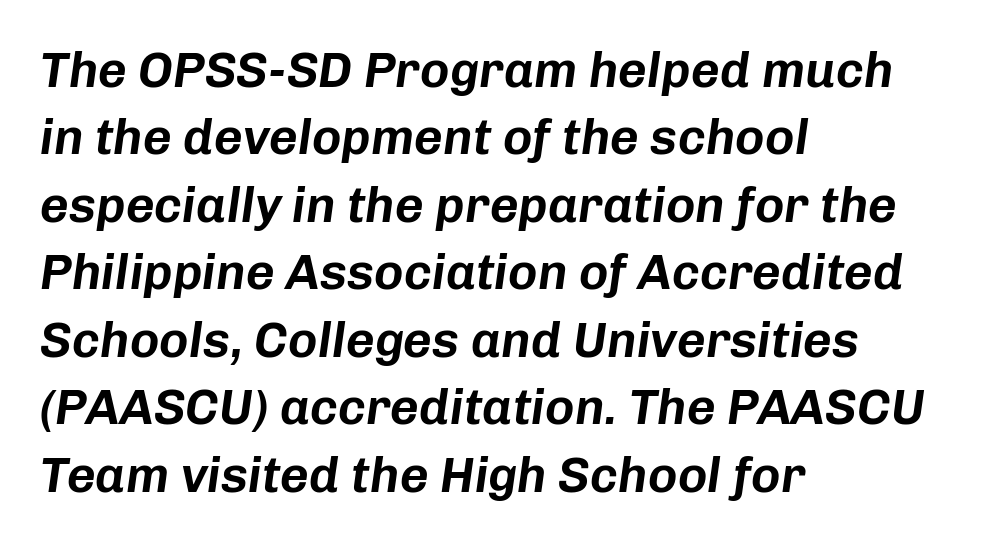
The image shows 50 px text type, italic (leaning right); set left-aligned, normal line spacing (1.35x), normal letter spacing, not underlined; low stroke contrast and a medium x-height.
